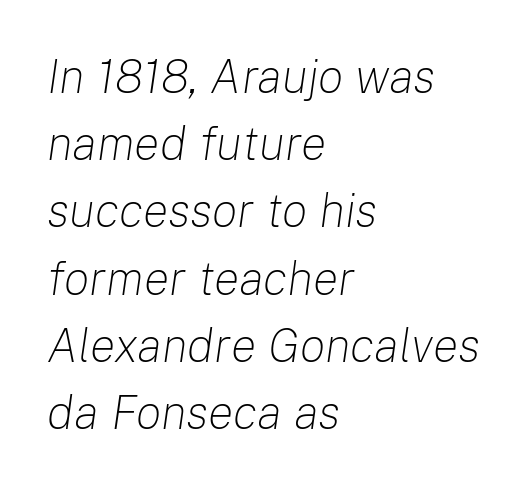
Q: Is the text bold? A: No.
Q: Is the text italic (slanted)? A: Yes, it leans right by about 8 degrees.
Q: Is the text underlined? A: No.
Q: How is the paragraph aligned? A: Left-aligned.
Q: Is the spacing between letters normal or unusually wide? A: Normal.
Q: Is the spacing between lines tight, normal or loose? A: Normal.
Q: Width (condensed, normal, or wide)? A: Normal.
Q: Stroke contrast? A: Low.
Q: x-height? A: Medium.
Q: Monospaced? A: No.
